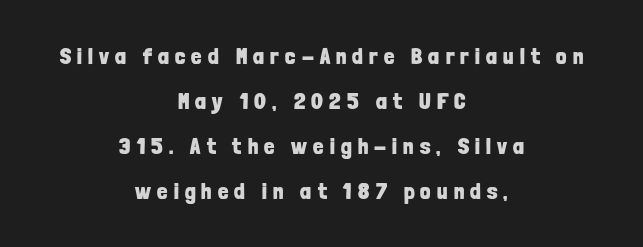
Typeset on center — no edge is straight. Honestly, the letter spacing is so wide it's the main thing you notice. Only glyphs here, with clear space below each row. Compared with typical paragraphs, the rows here are farther apart. It's the straight-up-and-down kind of type.
